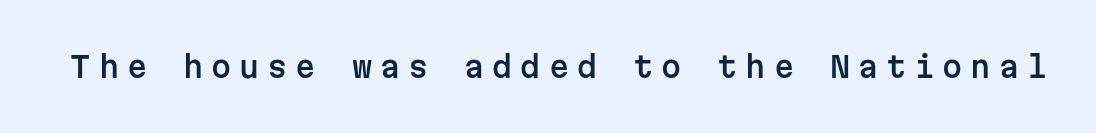
The image shows 29 px sans-serif type, upright, monospaced; set unusually wide letter spacing (+0.27 em), not underlined; low stroke contrast and a medium x-height.
